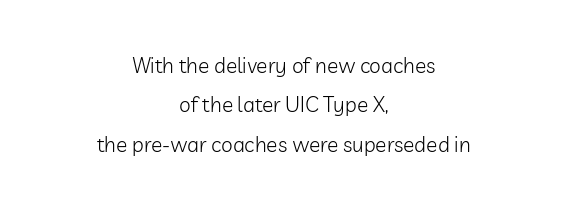
The image shows 21 px text type, upright; set centered, line spacing 1.88x, normal letter spacing, not underlined.
